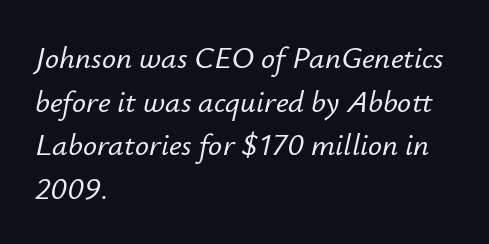
The image shows 31 px text type, italic (leaning right); set left-aligned, normal line spacing (1.41x), normal letter spacing, not underlined; low stroke contrast and a small x-height.
